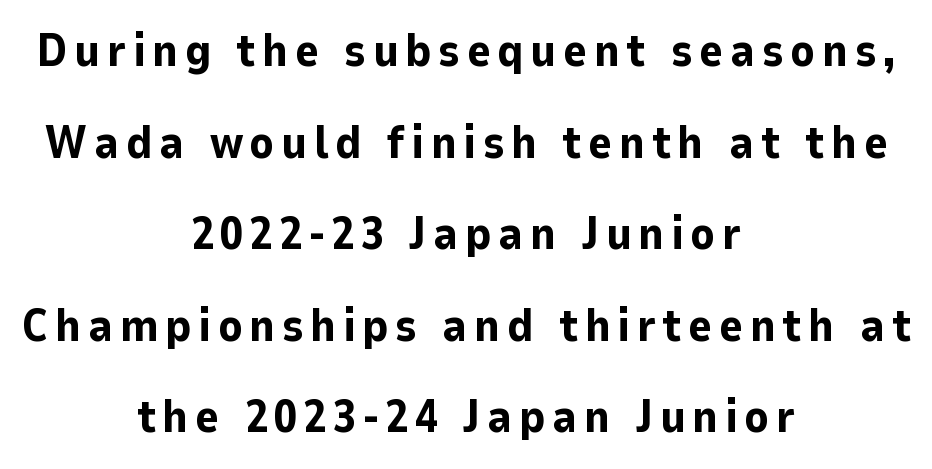
Q: Is the text bold? A: Yes.
Q: Is the text italic (slanted)? A: No, it is upright.
Q: Is the typeface a serif or a sans-serif typeface? A: Sans-serif.
Q: Is the text underlined? A: No.
Q: How is the paragraph aligned? A: Centered.
Q: Is the spacing between lines tight, normal or loose? A: Loose.
Q: Width (condensed, normal, or wide)? A: Normal.
Q: Stroke contrast? A: Low.
Q: x-height? A: Medium.
Q: Monospaced? A: No.
